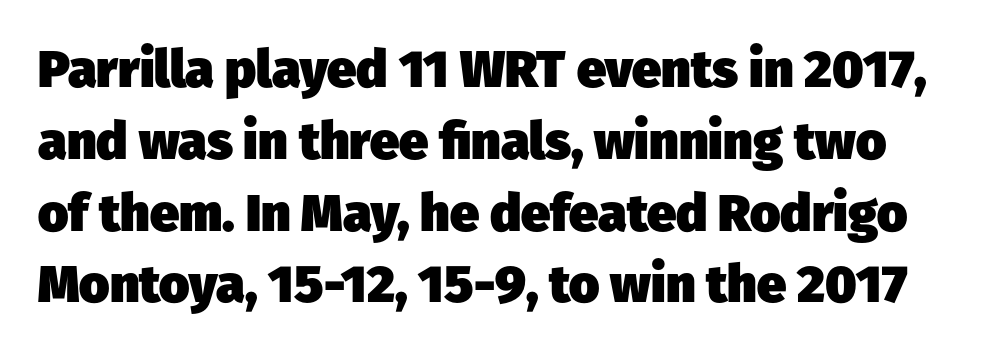
The image shows 52 px heavy sans-serif type; set normal line spacing (1.38x), normal letter spacing, not underlined; low stroke contrast and a medium x-height.
